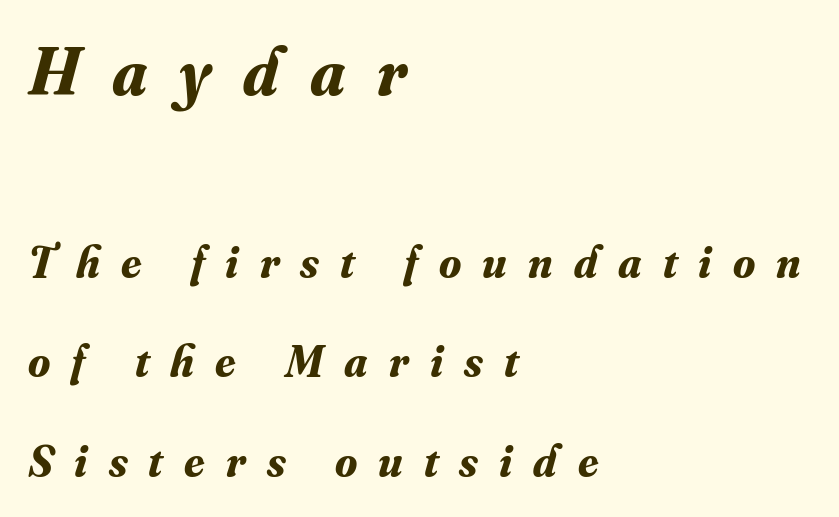
{"serif": "yes", "italic": "yes", "lean": "right", "slant_degrees": 16, "bold": "yes", "weight": "bold", "width": "normal", "stroke_contrast": "medium", "x_height": "small", "monospaced": "no", "underline": "no", "align": "left", "line_spacing": "loose", "line_spacing_ratio": 2.21, "letter_spacing": "wide", "letter_spacing_em": 0.47, "larger_block": "first", "size_ratio": 1.51, "glyph_px": 68}
